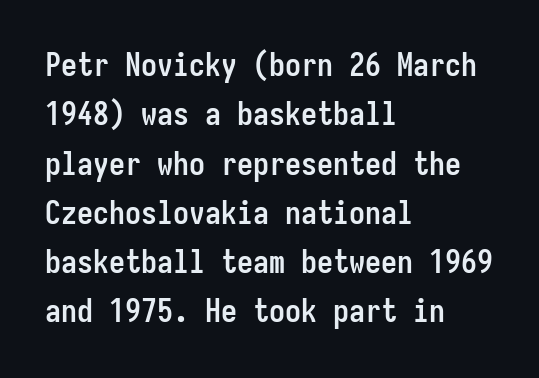
The image shows 32 px semibold, condensed sans-serif type, upright, monospaced; set left-aligned, normal line spacing (1.54x), normal letter spacing, not underlined; low stroke contrast and a medium x-height.
